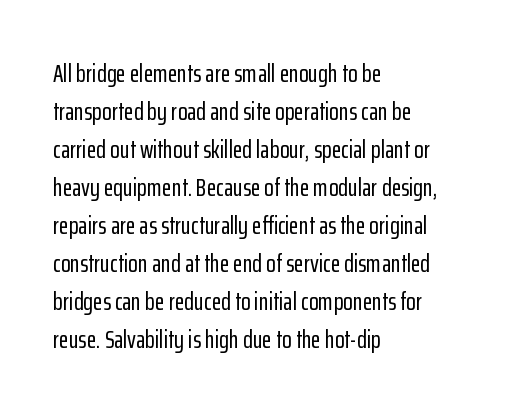
The image shows 25 px text type, upright; set left-aligned, normal line spacing (1.52x), normal letter spacing, not underlined.
